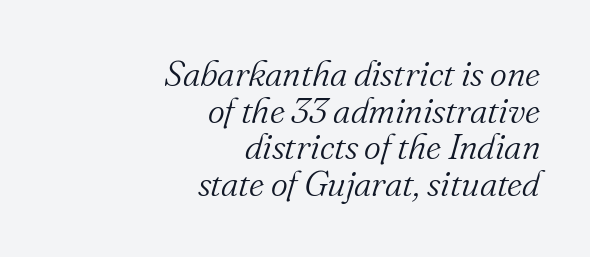
Q: Is the text bold? A: No.
Q: Is the text italic (slanted)? A: Yes, it leans right by about 16 degrees.
Q: Is the typeface a serif or a sans-serif typeface? A: Serif.
Q: Is the text underlined? A: No.
Q: How is the paragraph aligned? A: Right-aligned.
Q: Is the spacing between letters normal or unusually wide? A: Normal.
Q: Is the spacing between lines tight, normal or loose? A: Tight.
Q: Width (condensed, normal, or wide)? A: Normal.
Q: Stroke contrast? A: Medium.
Q: x-height? A: Small.
Q: Monospaced? A: No.
